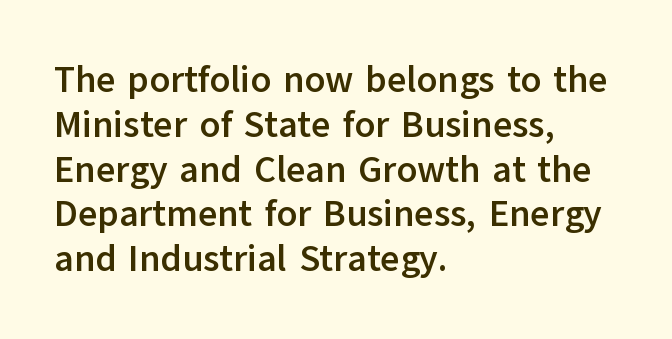
{"serif": "no", "italic": "no", "bold": "yes", "weight": "semibold", "width": "normal", "stroke_contrast": "low", "x_height": "medium", "monospaced": "no", "underline": "no", "align": "left", "line_spacing_ratio": 1.21, "letter_spacing": "normal", "letter_spacing_em": 0.0, "glyph_px": 37}
